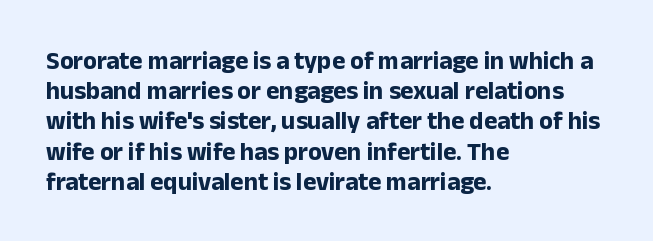
The passage shown is emphatically bold. The space directly below the letters is spotless. Tracking here is standard; glyphs follow each other at the usual distance. Where is the straight margin? On the left.
